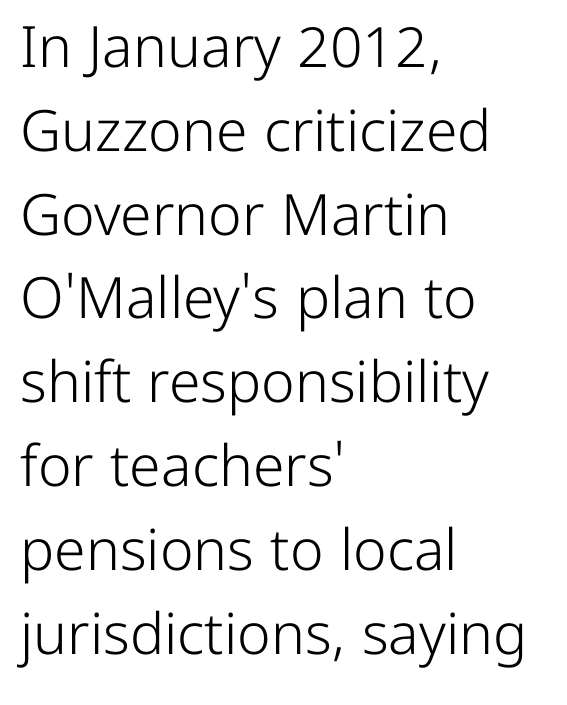
Q: Is the text bold? A: No.
Q: Is the text italic (slanted)? A: No, it is upright.
Q: Is the typeface a serif or a sans-serif typeface? A: Sans-serif.
Q: Is the text underlined? A: No.
Q: How is the paragraph aligned? A: Left-aligned.
Q: Is the spacing between letters normal or unusually wide? A: Normal.
Q: Is the spacing between lines tight, normal or loose? A: Normal.
Q: Width (condensed, normal, or wide)? A: Normal.
Q: Stroke contrast? A: Low.
Q: x-height? A: Medium.
Q: Monospaced? A: No.
